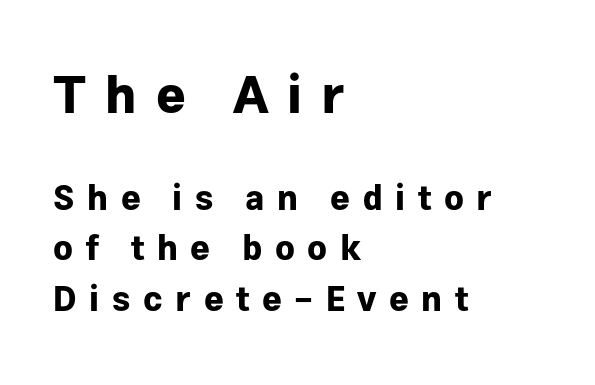
The passage shown is not underscored anywhere. The rendering anchors every line to the left-hand side. Strokes here are thick enough to call this a true bold. These lines have a slow, spaced-out rhythm from letter to letter. Scale decreases going downward across the two blocks. Honestly, the row spacing looks completely unremarkable.
